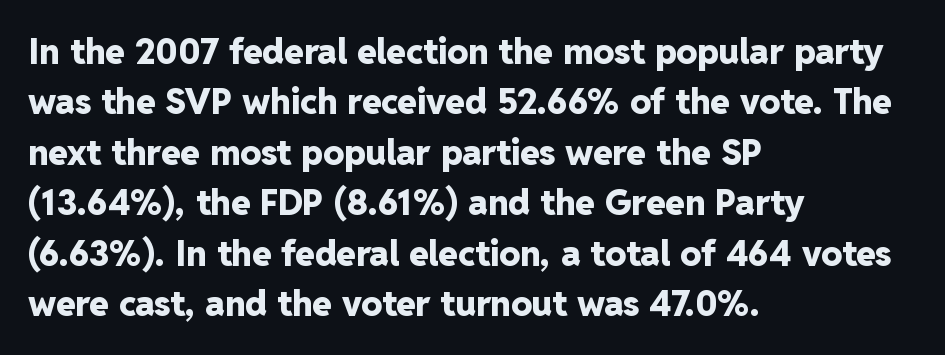
The image shows 35 px heavy sans-serif type, upright; set left-aligned, normal line spacing (1.44x), normal letter spacing, not underlined; low stroke contrast and a medium x-height.
